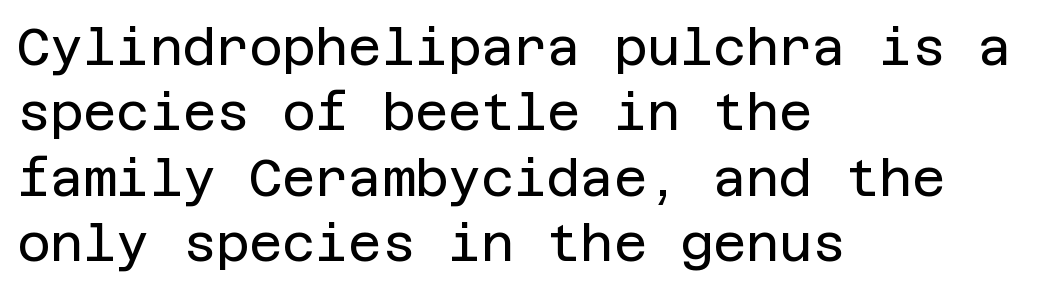
Q: Is the text bold? A: No.
Q: Is the text italic (slanted)? A: No, it is upright.
Q: Is the typeface a serif or a sans-serif typeface? A: Sans-serif.
Q: Is the text underlined? A: No.
Q: How is the paragraph aligned? A: Left-aligned.
Q: Is the spacing between letters normal or unusually wide? A: Normal.
Q: Is the spacing between lines tight, normal or loose? A: Normal.
Q: Width (condensed, normal, or wide)? A: Normal.
Q: Stroke contrast? A: Low.
Q: x-height? A: Large.
